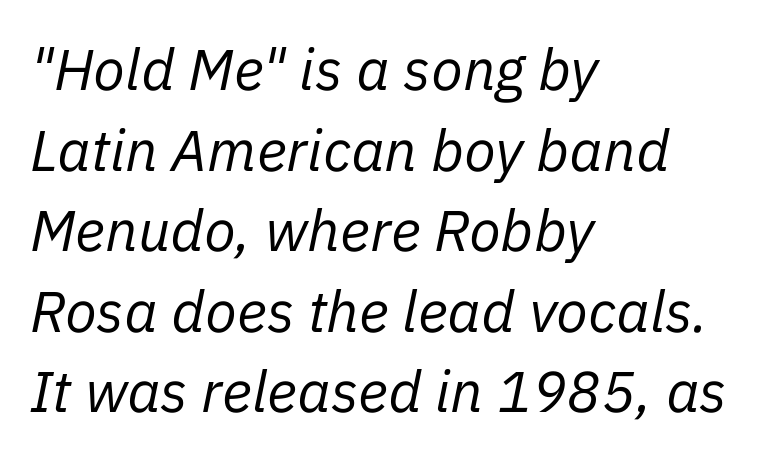
Q: Is the text bold? A: No.
Q: Is the text italic (slanted)? A: Yes, it leans right by about 11 degrees.
Q: Is the text underlined? A: No.
Q: How is the paragraph aligned? A: Left-aligned.
Q: Is the spacing between letters normal or unusually wide? A: Normal.
Q: Is the spacing between lines tight, normal or loose? A: Normal.
Q: Width (condensed, normal, or wide)? A: Normal.
Q: Stroke contrast? A: Low.
Q: x-height? A: Medium.
Q: Monospaced? A: No.
